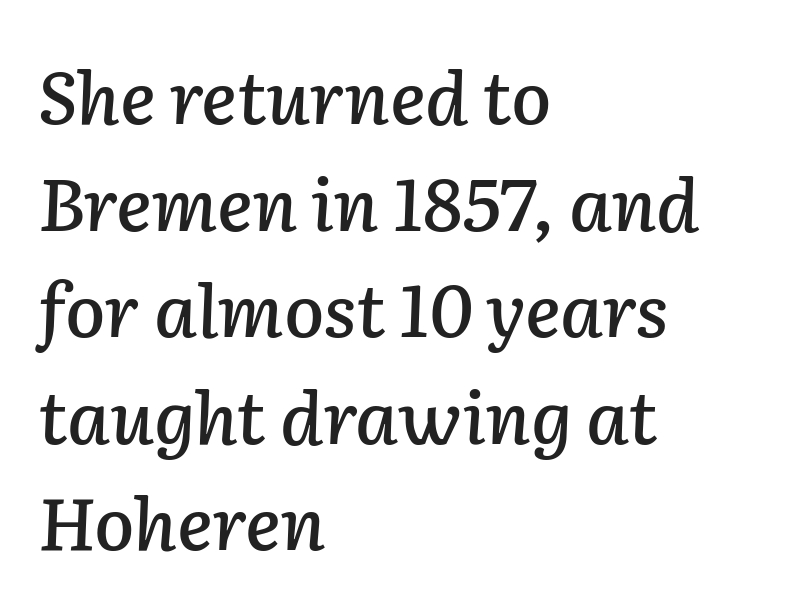
The image shows 73 px text type, italic (leaning right); set left-aligned, normal line spacing (1.46x), normal letter spacing, not underlined; low stroke contrast and a medium x-height.
